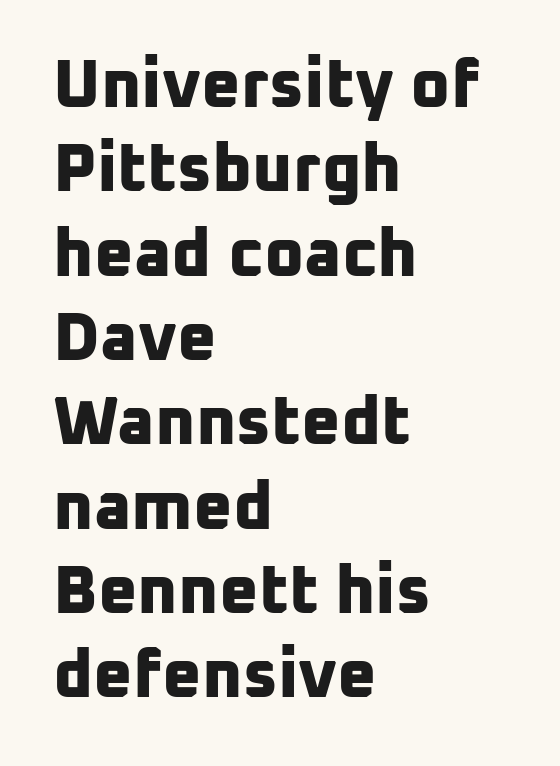
Q: Is the text bold? A: Yes.
Q: Is the typeface a serif or a sans-serif typeface? A: Sans-serif.
Q: Is the text underlined? A: No.
Q: How is the paragraph aligned? A: Left-aligned.
Q: Is the spacing between letters normal or unusually wide? A: Normal.
Q: Width (condensed, normal, or wide)? A: Normal.
Q: Stroke contrast? A: Low.
Q: x-height? A: Medium.
Q: Monospaced? A: No.
